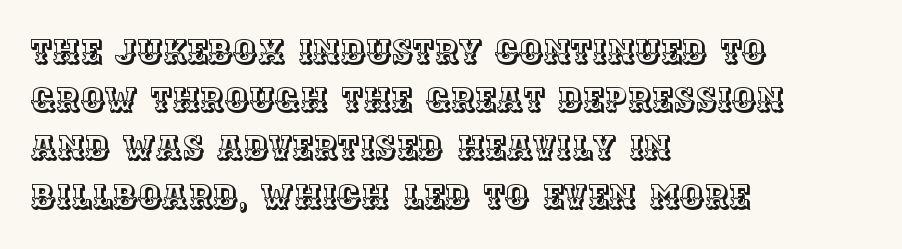
The image shows 33 px text type, upright; set left-aligned, normal line spacing (1.46x), normal letter spacing, not underlined; a large x-height.
